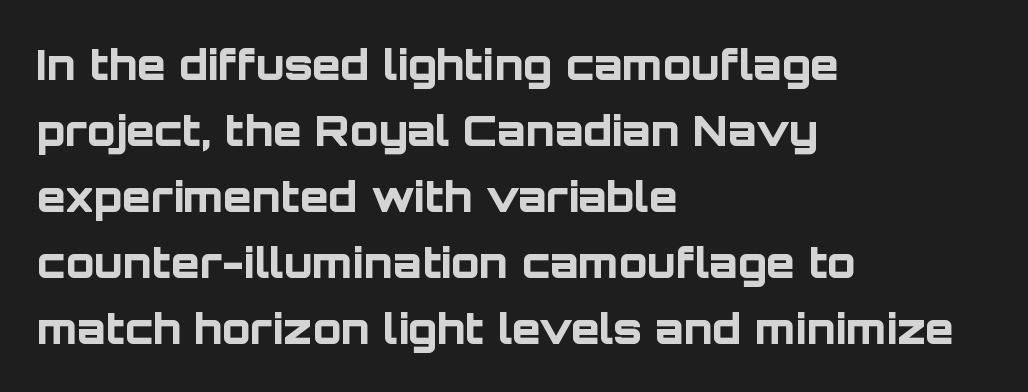
Observe the absence of serifs on each vertical stroke in this sample. Descenders are the only things crossing below the line. Summary of weight: heavy, a full bold. Does the leading feel generous? No, just average. These lines were composed using upright roman letters. This sample has the flowing, uneven cadence of proportional lettering.
